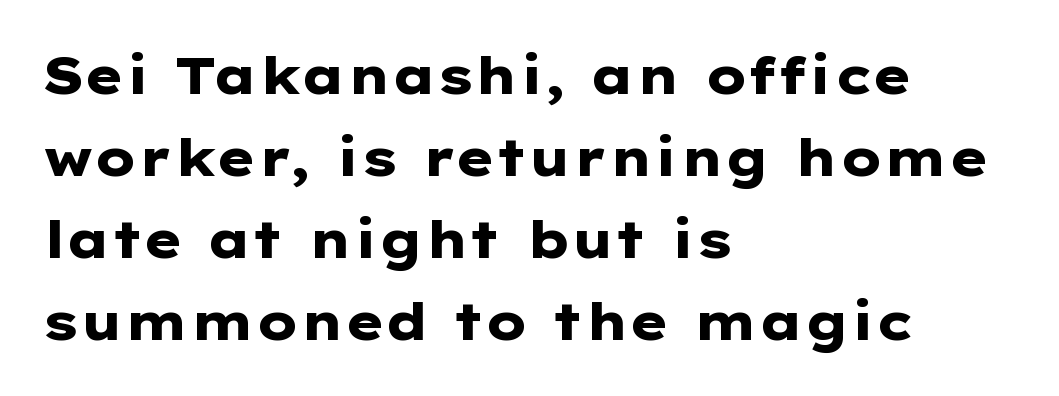
Alignment: flush left. These lines are composed in type without serifs. Each letter keeps its own natural width here, so spacing adapts to shape. Horizontal bands of white between lines are of average thickness. A clean baseline with only descenders dipping below it. In terms of weight, the rendering is a true, heavy bold.
